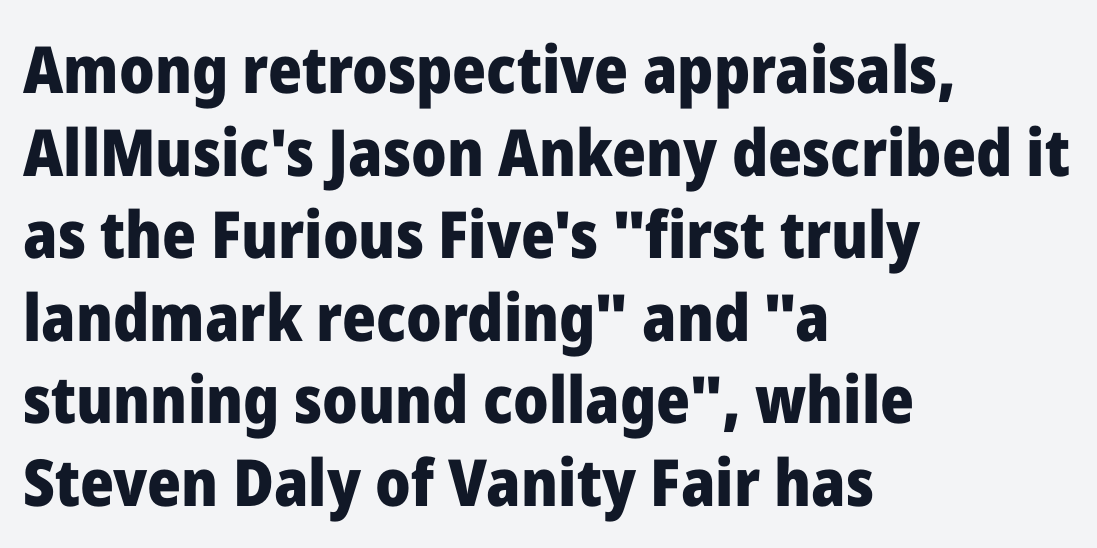
The image shows 65 px heavy sans-serif type, upright; set left-aligned, normal line spacing (1.27x), normal letter spacing, not underlined; low stroke contrast and a medium x-height.
